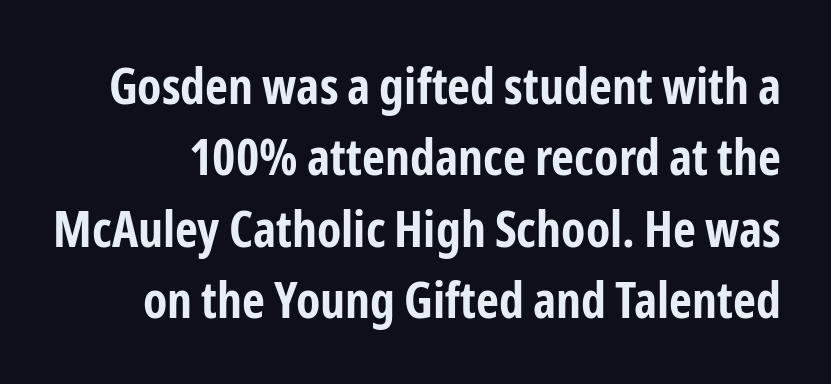
{"serif": "no", "italic": "no", "bold": "yes", "weight": "bold", "width": "condensed", "stroke_contrast": "low", "x_height": "medium", "monospaced": "no", "underline": "no", "line_spacing": "normal", "line_spacing_ratio": 1.43, "letter_spacing": "normal", "letter_spacing_em": 0.0, "glyph_px": 50}
